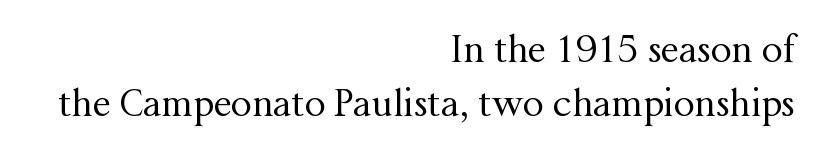
{"serif": "yes", "italic": "no", "bold": "no", "weight": "regular", "width": "normal", "stroke_contrast": "medium", "x_height": "medium", "monospaced": "no", "underline": "no", "align": "right", "line_spacing": "normal", "line_spacing_ratio": 1.46, "letter_spacing": "normal", "letter_spacing_em": 0.0, "glyph_px": 37}
